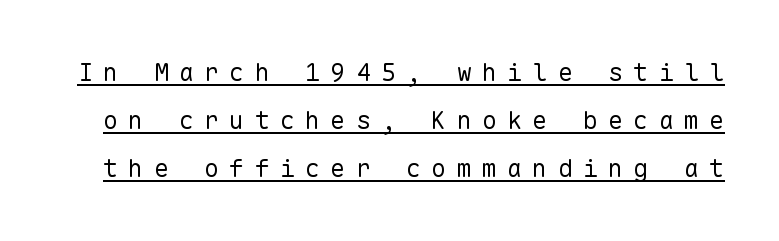
{"italic": "no", "bold": "no", "underline": "yes", "line_spacing": "loose", "line_spacing_ratio": 1.93, "letter_spacing": "wide", "letter_spacing_em": 0.41, "glyph_px": 25}
